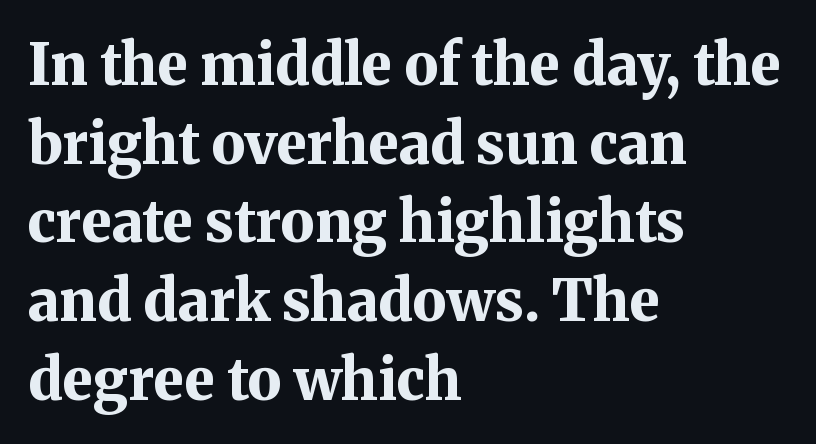
The image shows 57 px bold serif type, upright; set left-aligned, normal line spacing (1.38x), normal letter spacing, not underlined; medium stroke contrast and a medium x-height.
